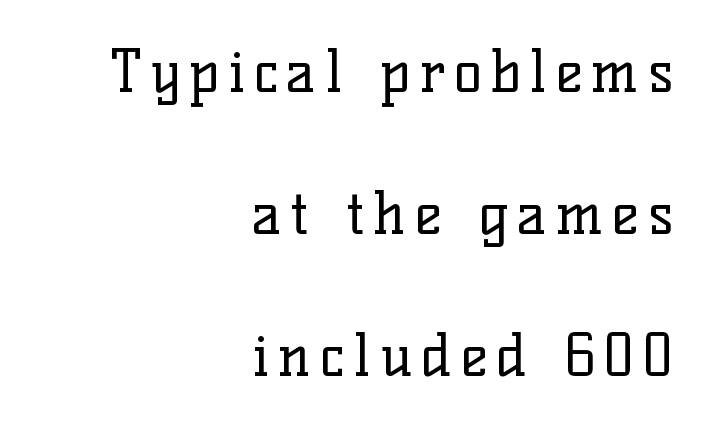
Q: Is the text bold? A: No.
Q: Is the text italic (slanted)? A: No, it is upright.
Q: Is the typeface a serif or a sans-serif typeface? A: Serif.
Q: Is the text underlined? A: No.
Q: How is the paragraph aligned? A: Right-aligned.
Q: Is the spacing between lines tight, normal or loose? A: Loose.
Q: Width (condensed, normal, or wide)? A: Normal.
Q: Stroke contrast? A: Low.
Q: x-height? A: Medium.
Q: Monospaced? A: No.
